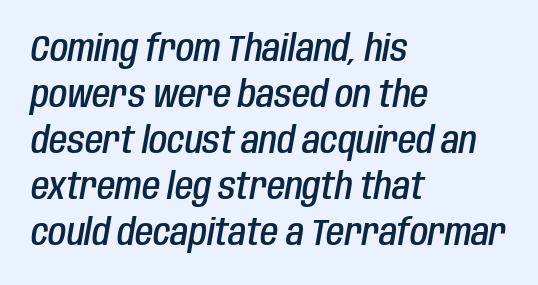
The image shows 37 px semibold, condensed type, italic (leaning right); set left-aligned, line spacing 1.24x, normal letter spacing, not underlined; low stroke contrast and a large x-height.
